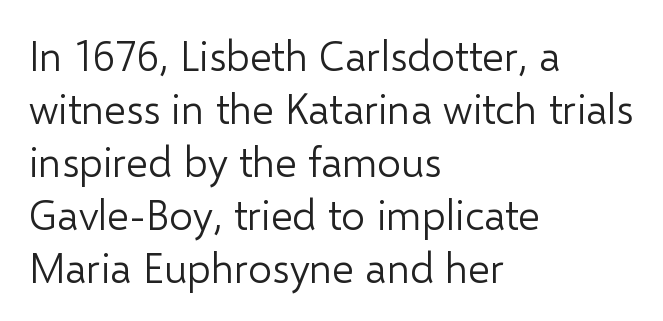
{"serif": "no", "italic": "no", "bold": "no", "weight": "light", "width": "normal", "stroke_contrast": "low", "x_height": "medium", "monospaced": "no", "underline": "no", "align": "left", "line_spacing": "normal", "line_spacing_ratio": 1.26, "letter_spacing": "normal", "letter_spacing_em": 0.0, "glyph_px": 42}
